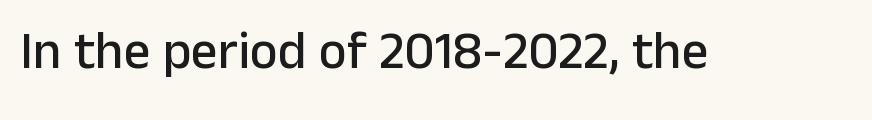
Q: Is the text italic (slanted)? A: No, it is upright.
Q: Is the typeface a serif or a sans-serif typeface? A: Sans-serif.
Q: Is the text underlined? A: No.
Q: Is the spacing between letters normal or unusually wide? A: Normal.
Q: Width (condensed, normal, or wide)? A: Normal.
Q: Stroke contrast? A: Low.
Q: x-height? A: Medium.
Q: Monospaced? A: No.
